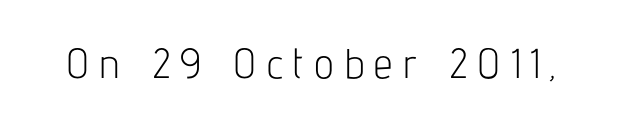
{"serif": "no", "italic": "no", "bold": "no", "weight": "light", "width": "condensed", "stroke_contrast": "low", "x_height": "medium", "monospaced": "no", "underline": "no", "letter_spacing": "wide", "letter_spacing_em": 0.25, "glyph_px": 42}
